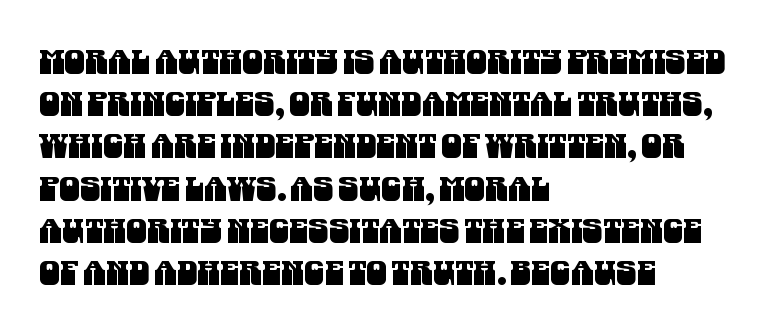
The designer went with a sans here, leaving each stem footless. The passage shown is typed in a proportional face where columns would drift. Line spacing here is normal. Compared with typical body copy, the letter spacing here is the same. The ragged edge is on the right, which tells us the setting is flush left.
